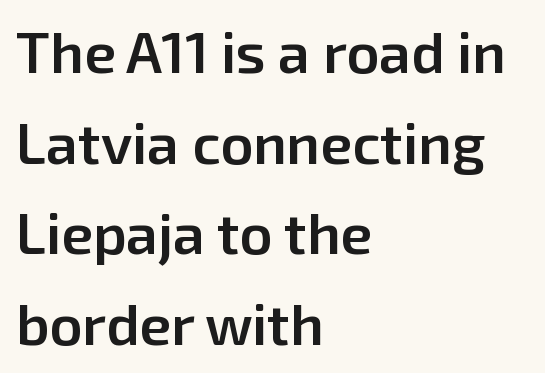
Q: Is the text bold? A: Semi-bold.
Q: Is the text italic (slanted)? A: No, it is upright.
Q: Is the typeface a serif or a sans-serif typeface? A: Sans-serif.
Q: Is the text underlined? A: No.
Q: How is the paragraph aligned? A: Left-aligned.
Q: Is the spacing between letters normal or unusually wide? A: Normal.
Q: Is the spacing between lines tight, normal or loose? A: Normal.
Q: Width (condensed, normal, or wide)? A: Normal.
Q: Stroke contrast? A: Low.
Q: x-height? A: Medium.
Q: Monospaced? A: No.
